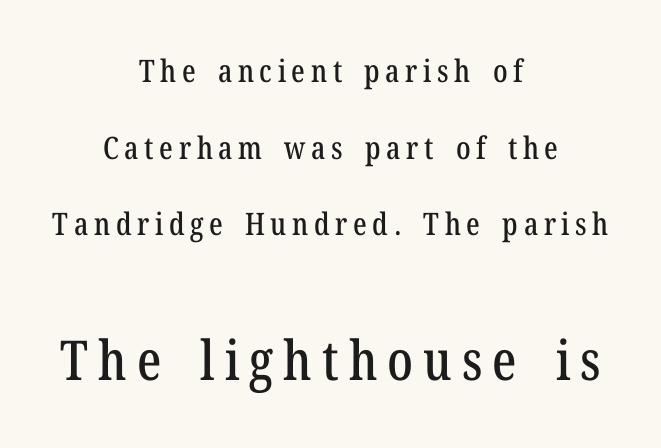
Successive baselines arrive slowly, with a big drop between each. This is serif lettering, the kind often seen in printed books. The letters advance in unequal steps, a hallmark of proportional type. The specimen reads as upright at a glance. Unmarked baselines from the first word to the last.
